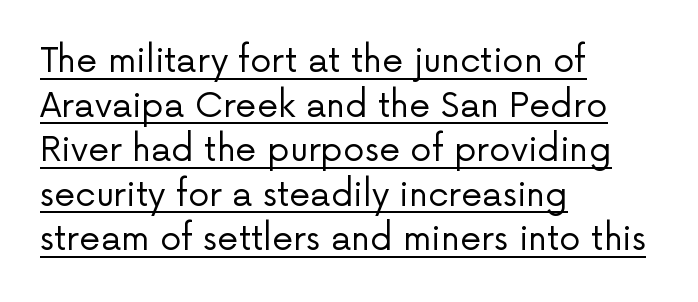
Q: Is the text bold? A: No.
Q: Is the text italic (slanted)? A: No, it is upright.
Q: Is the typeface a serif or a sans-serif typeface? A: Sans-serif.
Q: Is the text underlined? A: Yes.
Q: How is the paragraph aligned? A: Left-aligned.
Q: Is the spacing between letters normal or unusually wide? A: Normal.
Q: Is the spacing between lines tight, normal or loose? A: Normal.
Q: Width (condensed, normal, or wide)? A: Normal.
Q: Stroke contrast? A: Low.
Q: x-height? A: Medium.
Q: Monospaced? A: No.
